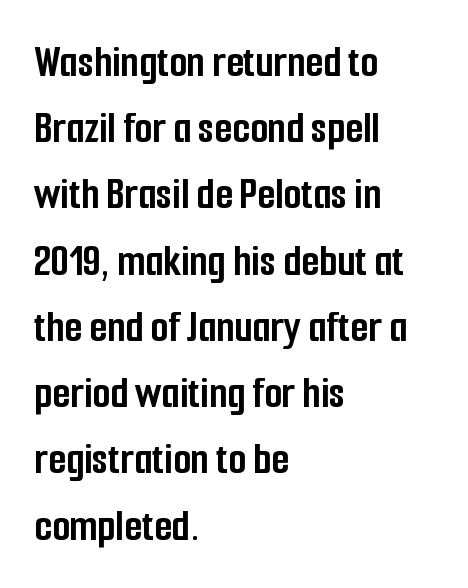
The image shows 46 px semibold, condensed sans-serif type, upright; set left-aligned, normal line spacing (1.44x), normal letter spacing, not underlined; low stroke contrast and a medium x-height.
